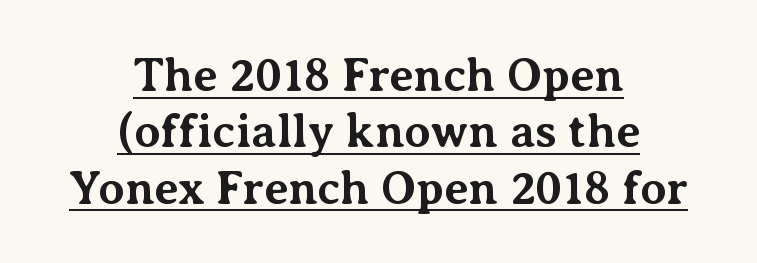
Spacing verdict: proportional, widths tailored to each character. The letters carry serifs — small finishing strokes at the ends of their stems. The typesetting leans heavy: a genuine bold. The specimen reads as upright at a glance. A centered setting, common on invitations and titles, is used for this passage.
